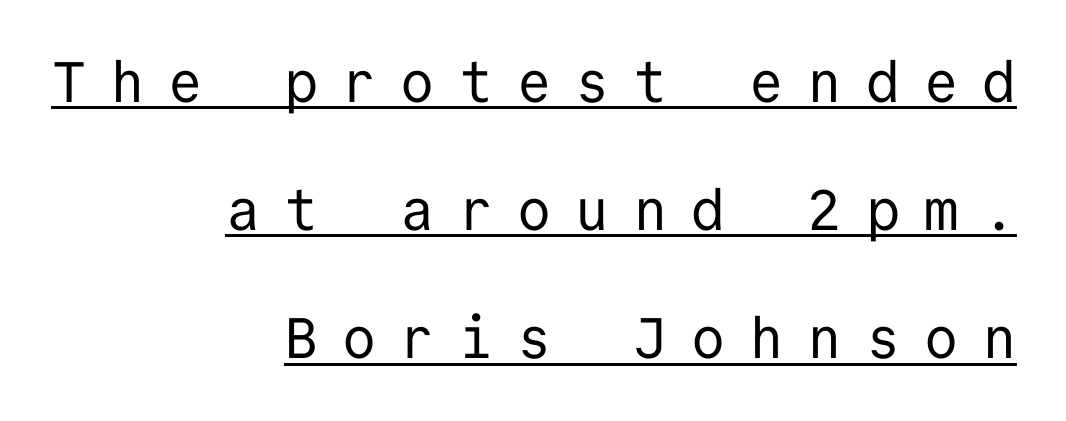
Q: Is the text bold? A: No.
Q: Is the text italic (slanted)? A: No, it is upright.
Q: Is the typeface a serif or a sans-serif typeface? A: Sans-serif.
Q: Is the text underlined? A: Yes.
Q: How is the paragraph aligned? A: Right-aligned.
Q: Is the spacing between letters normal or unusually wide? A: Unusually wide.
Q: Is the spacing between lines tight, normal or loose? A: Loose.
Q: Width (condensed, normal, or wide)? A: Normal.
Q: Stroke contrast? A: Low.
Q: x-height? A: Medium.
Q: Monospaced? A: Yes.
